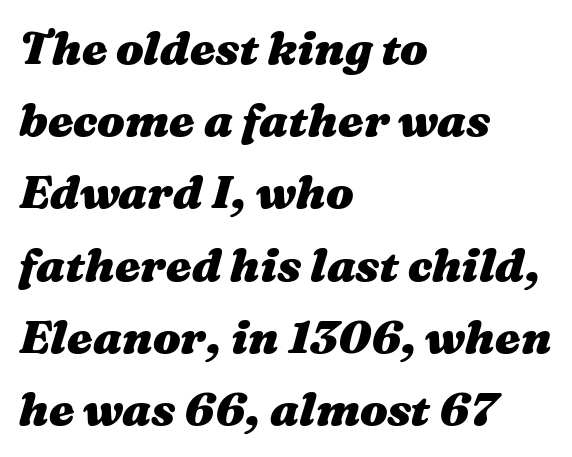
{"italic": "yes", "lean": "right", "slant_degrees": 16, "bold": "yes", "weight": "heavy", "width": "wide", "stroke_contrast": "medium", "x_height": "medium", "monospaced": "no", "underline": "no", "align": "left", "line_spacing": "normal", "line_spacing_ratio": 1.57, "letter_spacing": "normal", "letter_spacing_em": 0.0, "glyph_px": 46}
